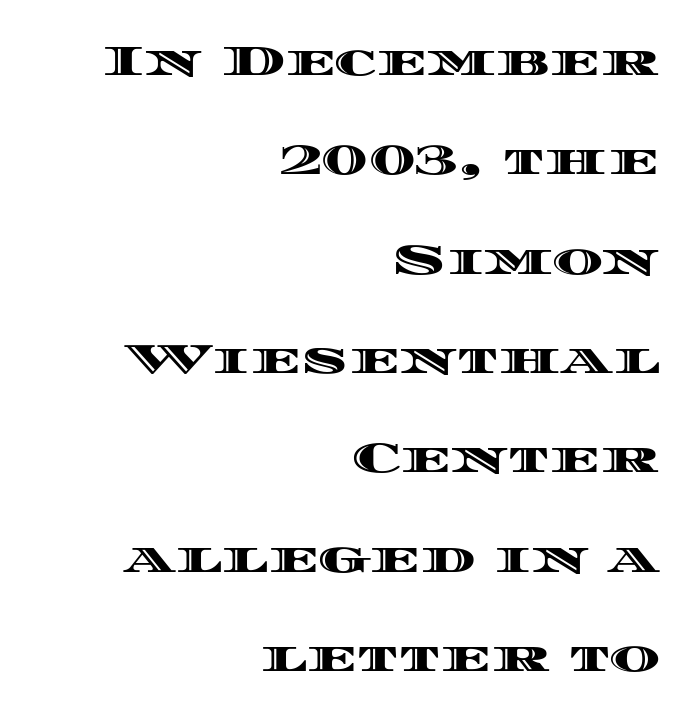
The leading is generous, giving the passage an open texture. The foot of each line stays bare and open. One-word summary of the alignment: right. Italic: no, the glyphs are upright roman. The face used here is rendered with its standard letterfit.
